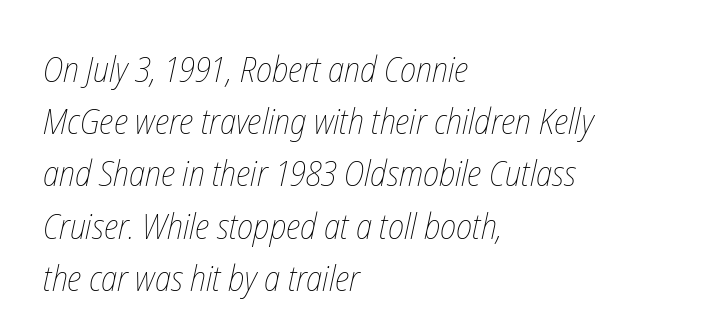
Q: Is the text bold? A: No.
Q: Is the text underlined? A: No.
Q: How is the paragraph aligned? A: Left-aligned.
Q: Is the spacing between letters normal or unusually wide? A: Normal.
Q: Is the spacing between lines tight, normal or loose? A: Normal.
Q: Width (condensed, normal, or wide)? A: Condensed.
Q: Stroke contrast? A: Low.
Q: x-height? A: Medium.
Q: Monospaced? A: No.
